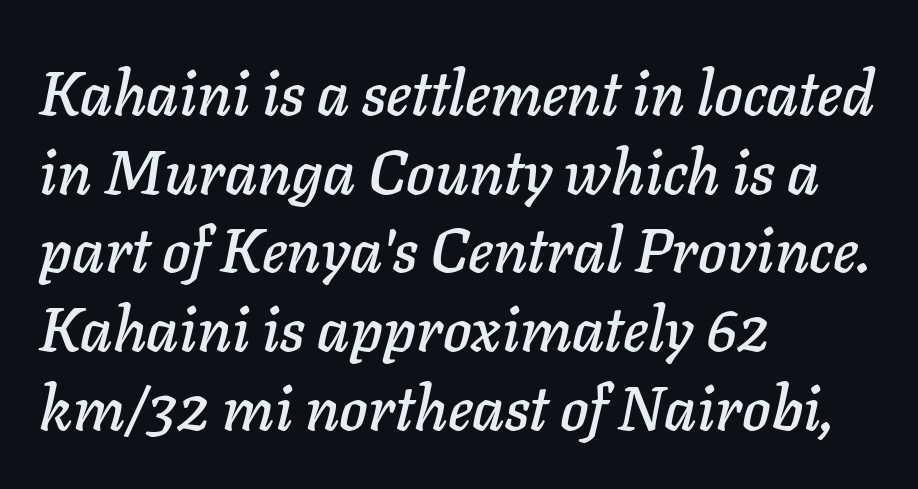
Check the space under the baseline: it is left empty. The rendering uses a moderate line-height, typical for paragraphs. The ragged edge is on the right, which tells us the setting is flush left. Default kerning and tracking; the words read as compact shapes.
